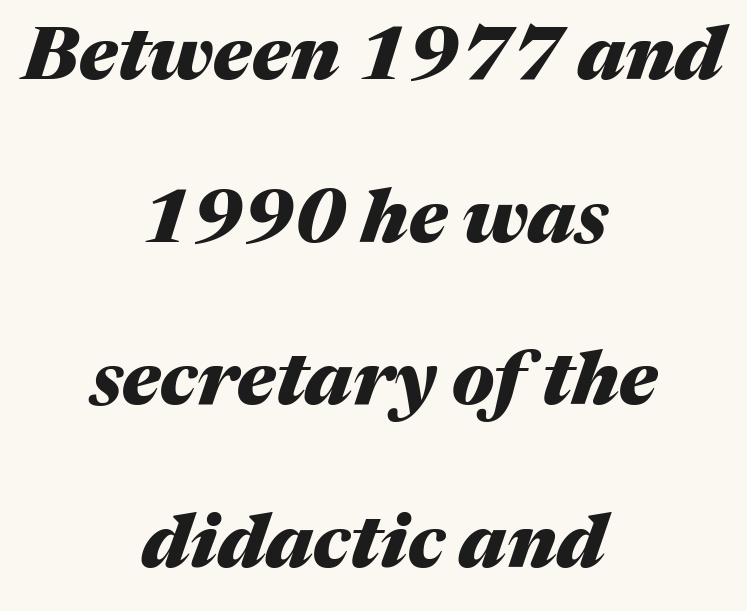
The image shows 75 px heavy type, italic (leaning right); set centered, loose line spacing (2.17x), normal letter spacing, not underlined; medium stroke contrast and a medium x-height.
